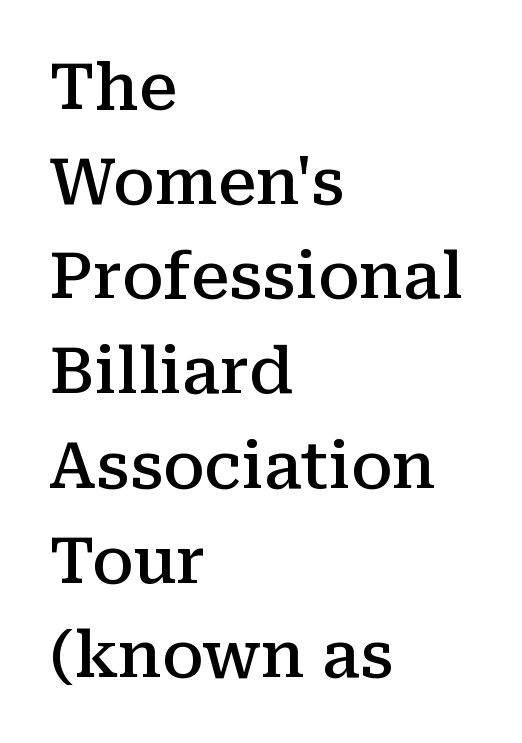
{"serif": "yes", "italic": "no", "bold": "semi", "weight": "semibold", "width": "normal", "stroke_contrast": "medium", "x_height": "medium", "monospaced": "no", "underline": "no", "align": "left", "line_spacing": "normal", "line_spacing_ratio": 1.48, "letter_spacing": "normal", "letter_spacing_em": 0.0, "glyph_px": 64}
